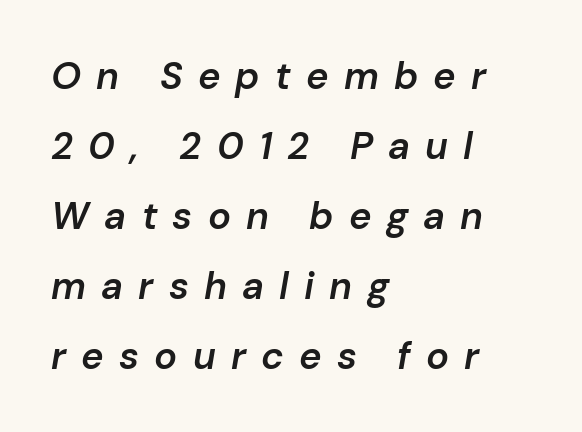
The image shows 38 px semibold type, italic (leaning right); set left-aligned, line spacing 1.84x, unusually wide letter spacing (+0.4 em), not underlined; low stroke contrast and a medium x-height.
